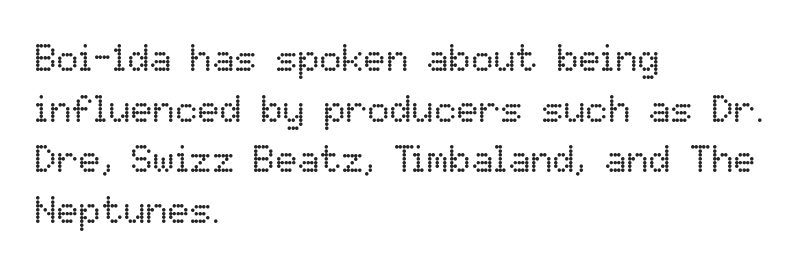
Q: Is the text bold? A: No.
Q: Is the text italic (slanted)? A: No, it is upright.
Q: Is the text underlined? A: No.
Q: How is the paragraph aligned? A: Left-aligned.
Q: Is the spacing between letters normal or unusually wide? A: Normal.
Q: Is the spacing between lines tight, normal or loose? A: Normal.
Q: Width (condensed, normal, or wide)? A: Normal.
Q: Stroke contrast? A: Low.
Q: x-height? A: Medium.
Q: Monospaced? A: No.
